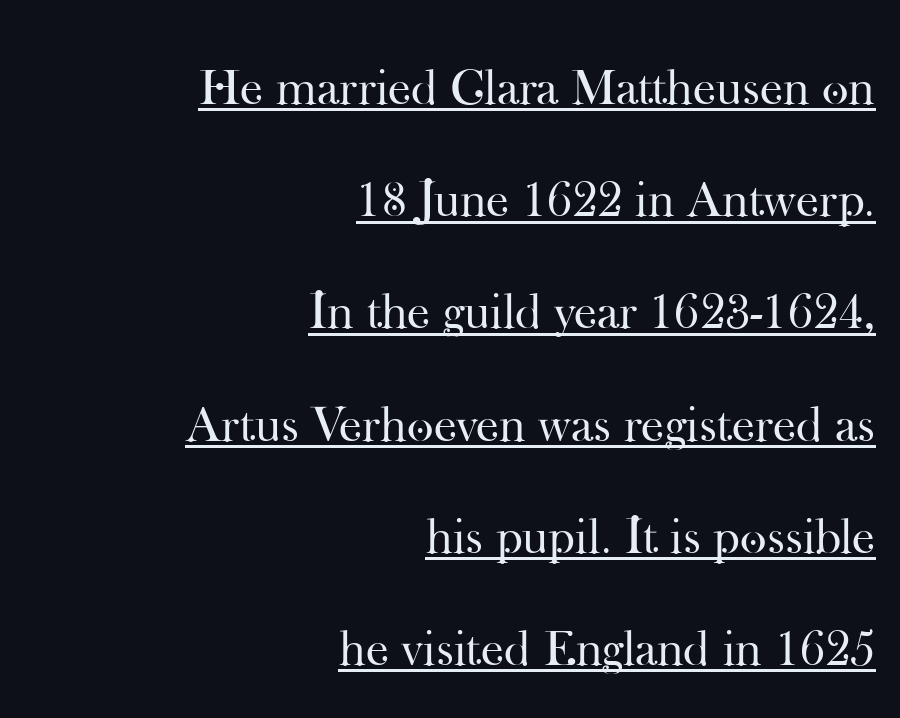
{"serif": "yes", "italic": "no", "bold": "no", "weight": "regular", "width": "normal", "stroke_contrast": "high", "x_height": "small", "monospaced": "no", "underline": "yes", "align": "right", "line_spacing": "loose", "line_spacing_ratio": 2.2, "letter_spacing": "normal", "letter_spacing_em": 0.0, "glyph_px": 51}
